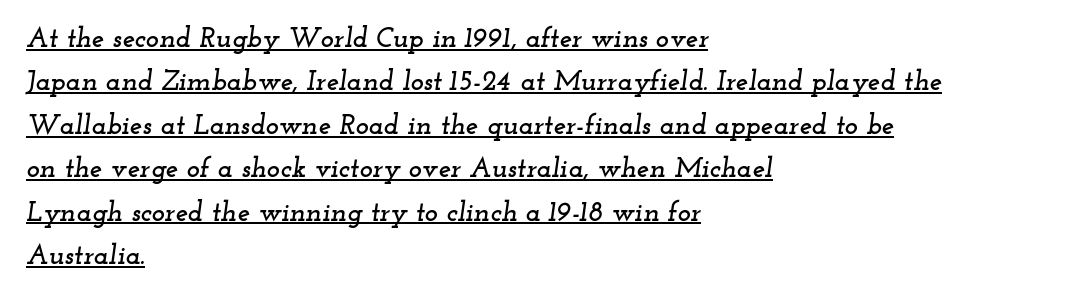
These lines are composed in type with serifs. Here the designer chose a conventional face with non-uniform glyph widths. Visually the block forms a straight wall on the left and a jagged coastline on the right. The passage shown is underscored from start to finish.
